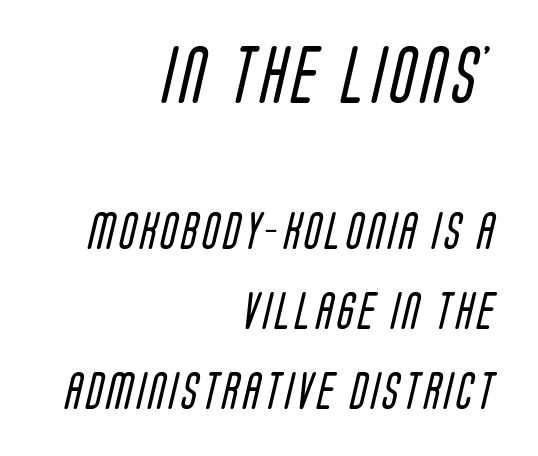
The image shows 57 px regular-weight, condensed sans-serif type; set right-aligned, loose line spacing (2.1x), not underlined; the first (top) block is 1.5x larger; low stroke contrast and a large x-height.
